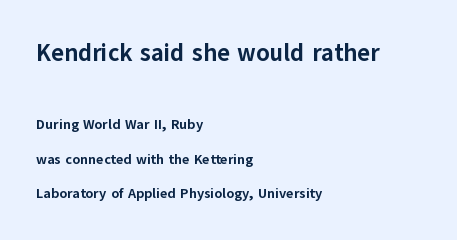
Q: Is the text bold? A: Yes.
Q: Is the text italic (slanted)? A: No, it is upright.
Q: Is the text underlined? A: No.
Q: How is the paragraph aligned? A: Left-aligned.
Q: Is the spacing between letters normal or unusually wide? A: Normal.
Q: Is the spacing between lines tight, normal or loose? A: Loose.
Q: Which block of text is set in a larger size, the first (top) or the second (bottom)? A: The first (top) one.
